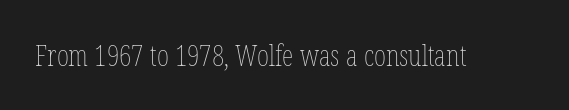
{"italic": "no", "bold": "no", "weight": "thin", "width": "condensed", "stroke_contrast": "low", "x_height": "medium", "monospaced": "no", "underline": "no", "letter_spacing": "normal", "letter_spacing_em": 0.0, "glyph_px": 29}
